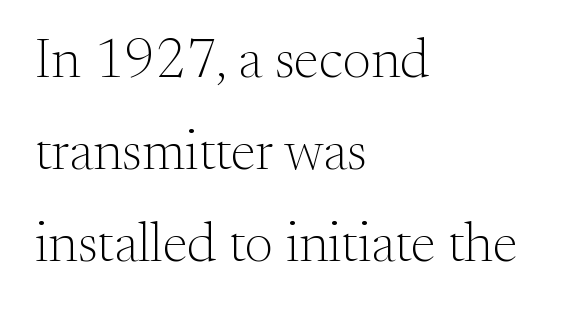
{"serif": "yes", "italic": "no", "bold": "no", "weight": "light", "width": "normal", "stroke_contrast": "medium", "x_height": "small", "monospaced": "no", "underline": "no", "align": "left", "line_spacing": "normal", "line_spacing_ratio": 1.64, "letter_spacing": "normal", "letter_spacing_em": 0.0, "glyph_px": 56}
